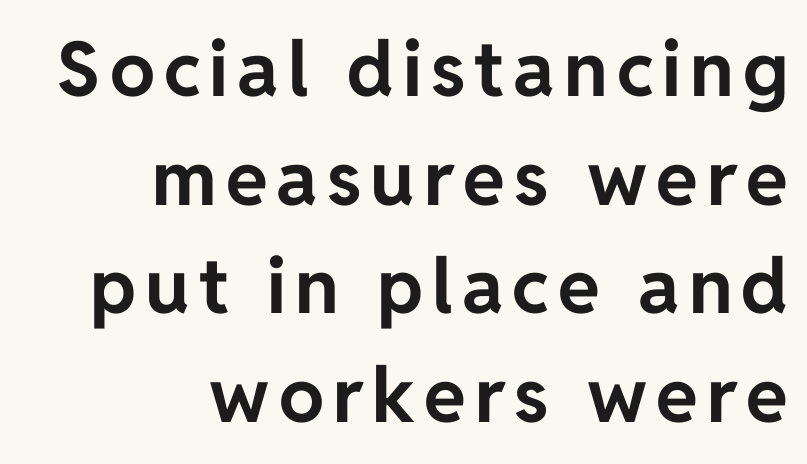
Each letter keeps its own natural width here, so spacing adapts to shape. Characters remain perfectly vertical along every line. Each row of text sits above clean, open space. Check where the strokes stop: nothing finishes them off — pure sans. The characters look thick and weighty, a clear bold.
